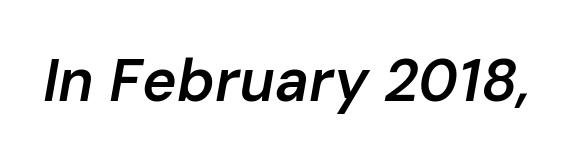
Spacing between characters is what you'd get straight out of the box. Moderately thickened strokes mark this as semibold type. Spacing verdict: proportional, widths tailored to each character. Just letters on the line, the space beneath them empty. An italicized treatment has been applied to the whole sample.
